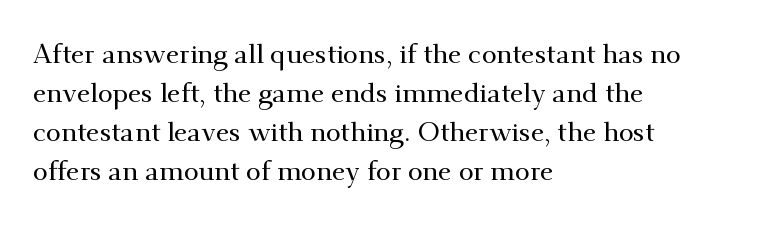
Evenly set lines give the paragraph a standard silhouette. What stands out about the letter spacing? Nothing — it is the standard amount. Glance below the letters and you will spot only blank space. The compositor pushed each line to the left boundary. The axis of the letterforms is exactly vertical.
